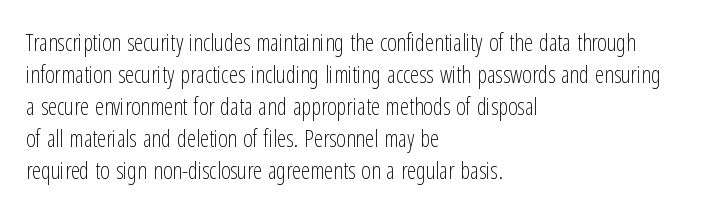
The image shows 23 px text type, upright; set left-aligned, normal line spacing (1.39x), normal letter spacing, not underlined.
